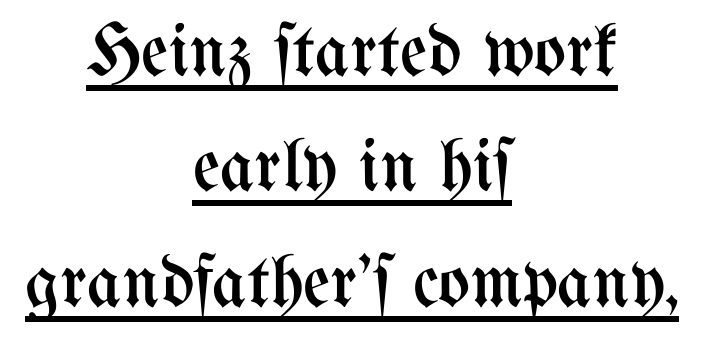
{"italic": "no", "bold": "no", "weight": "regular", "width": "condensed", "stroke_contrast": "medium", "x_height": "medium", "monospaced": "no", "underline": "yes", "align": "center", "line_spacing": "normal", "line_spacing_ratio": 1.54, "letter_spacing": "normal", "letter_spacing_em": 0.0, "glyph_px": 75}
